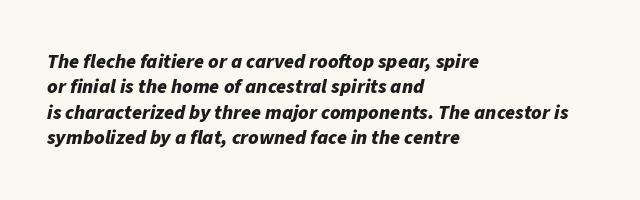
Is the type slanted? Yes — the strokes lean at a clear angle. Anything drawn beneath the words? Only blank space. The typesetting leans heavy: a genuine bold. Visually the block forms a straight wall on the left and a jagged coastline on the right.
